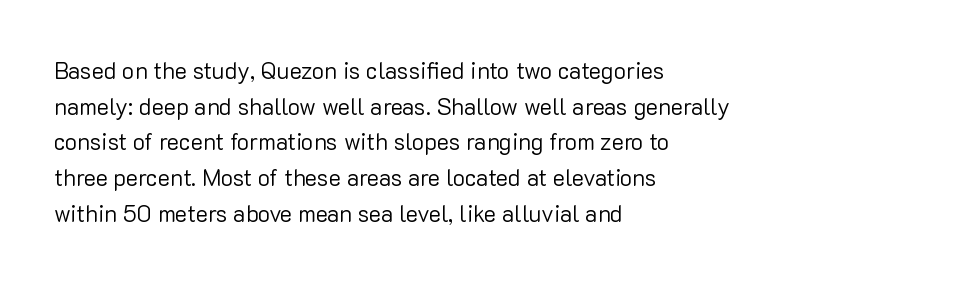
{"italic": "no", "bold": "no", "underline": "no", "align": "left", "line_spacing": "normal", "line_spacing_ratio": 1.55, "letter_spacing": "normal", "letter_spacing_em": 0.0, "glyph_px": 23}
